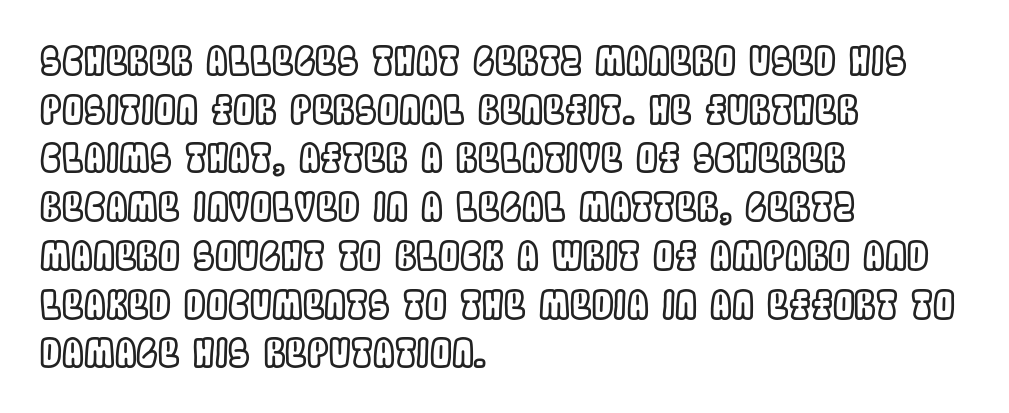
Q: Is the text italic (slanted)? A: No, it is upright.
Q: Is the text underlined? A: No.
Q: How is the paragraph aligned? A: Left-aligned.
Q: Is the spacing between letters normal or unusually wide? A: Normal.
Q: Is the spacing between lines tight, normal or loose? A: Normal.
Q: Width (condensed, normal, or wide)? A: Condensed.
Q: x-height? A: Large.
Q: Monospaced? A: No.
